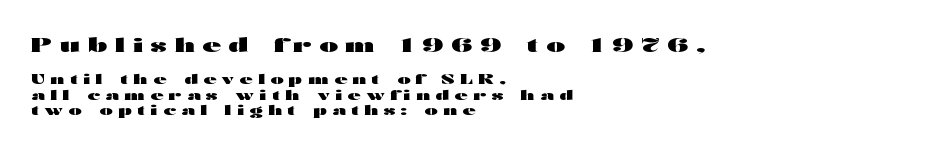
{"italic": "no", "bold": "yes", "underline": "no", "align": "left", "line_spacing": "tight", "line_spacing_ratio": 1.11, "letter_spacing": "wide", "letter_spacing_em": 0.39, "larger_block": "first", "size_ratio": 1.43, "glyph_px": 20}
